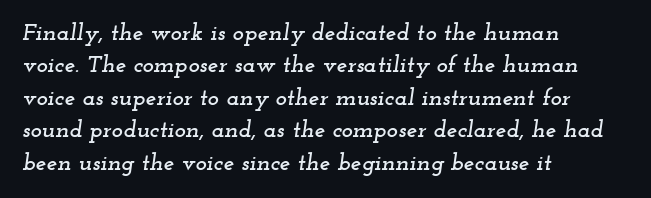
Vertical spacing — default. A student would call this left alignment; a typographer would say flush left, rag right. Does the lettering tilt? It does — this is italic. This rendering leaves character spacing at its baseline value. Words float on clear page, feet unadorned.
